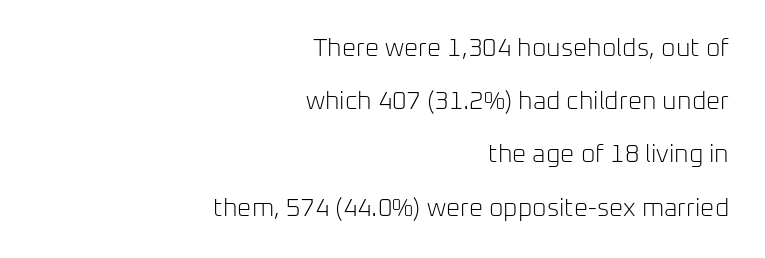
The gaps between neighbouring characters are ordinary and unremarkable. Words float on clear page, feet unadorned. A typesetter would call this leading open, well beyond the default. One-word summary of the alignment: right. Designer's note — italics off, roman on. Letters have the restrained weight of plain body copy at most.
